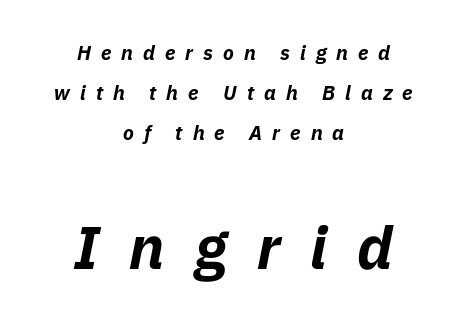
The image shows 60 px bold type, italic (leaning right); set centered, loose line spacing (2.0x), unusually wide letter spacing (+0.5 em), not underlined; the second (bottom) block is 3.0x larger; low stroke contrast and a medium x-height.
